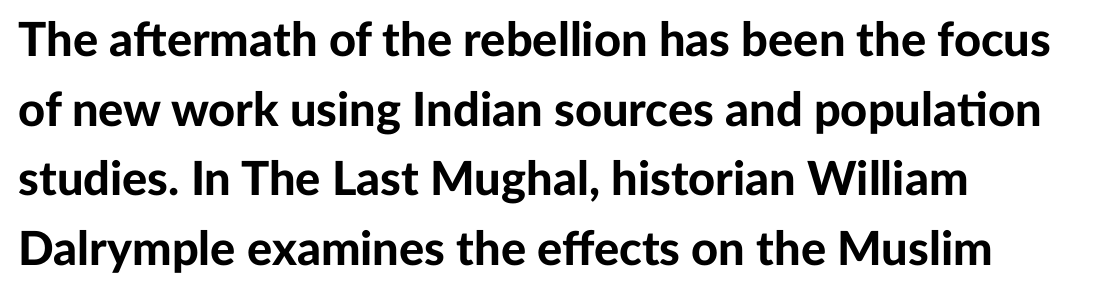
{"serif": "no", "italic": "no", "bold": "yes", "weight": "bold", "width": "normal", "stroke_contrast": "low", "x_height": "medium", "monospaced": "no", "underline": "no", "align": "left", "line_spacing": "normal", "line_spacing_ratio": 1.48, "letter_spacing": "normal", "letter_spacing_em": 0.0, "glyph_px": 47}
